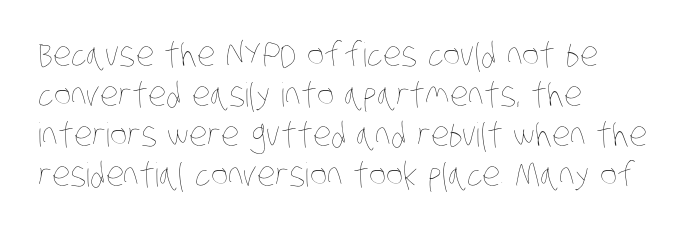
{"bold": "no", "weight": "thin", "width": "condensed", "stroke_contrast": "low", "x_height": "large", "monospaced": "no", "underline": "no", "align": "left", "line_spacing_ratio": 1.21, "letter_spacing": "normal", "letter_spacing_em": 0.0, "glyph_px": 33}
